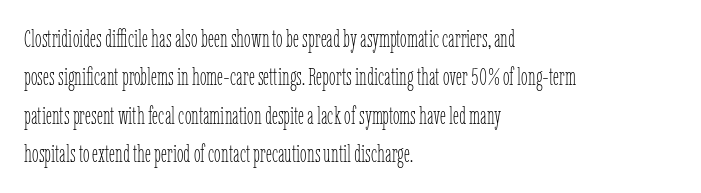
{"italic": "no", "bold": "no", "underline": "no", "align": "left", "line_spacing": "normal", "line_spacing_ratio": 1.6, "letter_spacing": "normal", "letter_spacing_em": 0.0, "glyph_px": 24}
